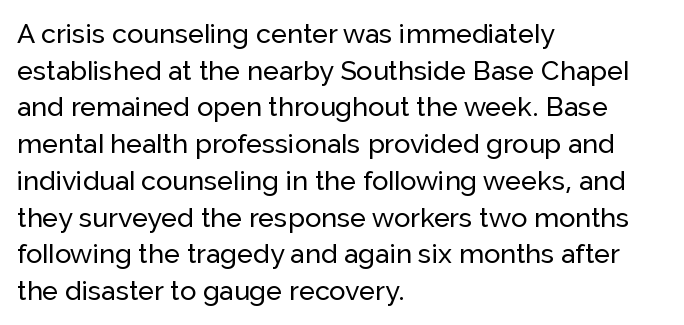
Q: Is the text italic (slanted)? A: No, it is upright.
Q: Is the text underlined? A: No.
Q: How is the paragraph aligned? A: Left-aligned.
Q: Is the spacing between letters normal or unusually wide? A: Normal.
Q: Is the spacing between lines tight, normal or loose? A: Normal.
